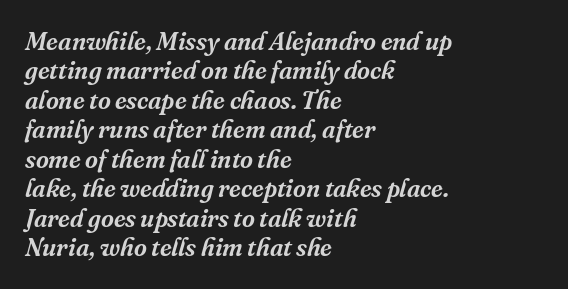
Nobody touched the tracking dial on this one. Quick note: underline off. Style check: oblique. The lines are quadded left.
